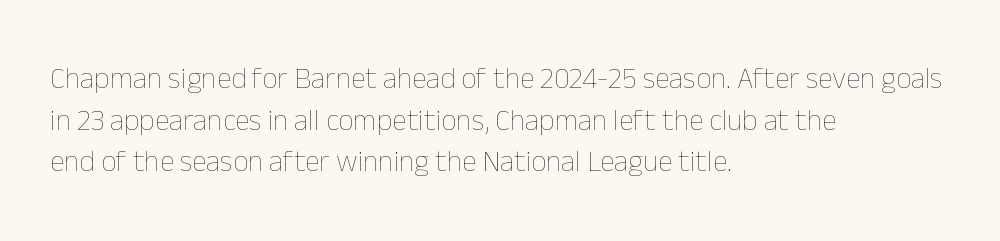
{"italic": "no", "bold": "no", "weight": "thin", "width": "normal", "stroke_contrast": "low", "x_height": "medium", "monospaced": "no", "underline": "no", "align": "left", "line_spacing": "normal", "line_spacing_ratio": 1.39, "letter_spacing": "normal", "letter_spacing_em": 0.0, "glyph_px": 30}
